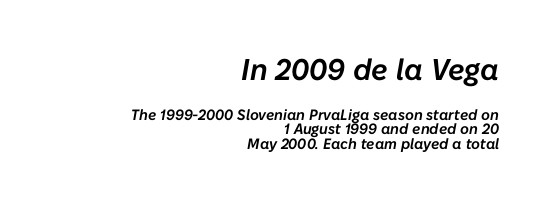
Interline gaps are noticeably narrow in this sample. Check the space under the baseline: it is left empty. Line endings align vertically; line beginnings do not. Standard letterfit; no display-style spreading of the glyphs. The emphasis by scale lands on block number one, above. A typesetter would call this proportional, since set widths differ per character.
